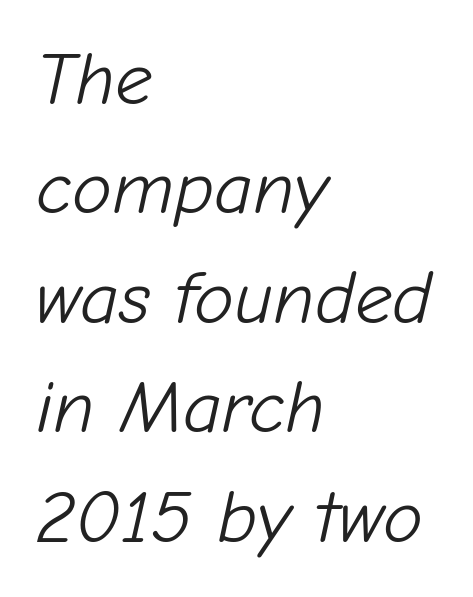
Q: Is the text bold? A: No.
Q: Is the text italic (slanted)? A: Yes, it leans right by about 12 degrees.
Q: Is the text underlined? A: No.
Q: How is the paragraph aligned? A: Left-aligned.
Q: Is the spacing between letters normal or unusually wide? A: Normal.
Q: Is the spacing between lines tight, normal or loose? A: Normal.
Q: Width (condensed, normal, or wide)? A: Normal.
Q: Stroke contrast? A: Low.
Q: x-height? A: Medium.
Q: Monospaced? A: No.
